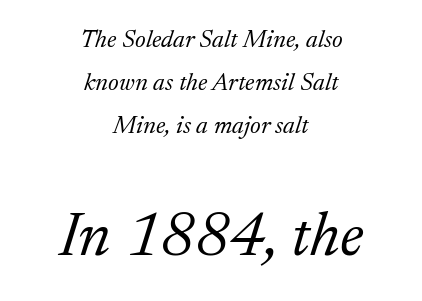
The image shows 63 px light serif type, italic (leaning right); set centered, line spacing 1.73x, normal letter spacing, not underlined; the second (bottom) block is 2.52x larger; low stroke contrast and a medium x-height.
